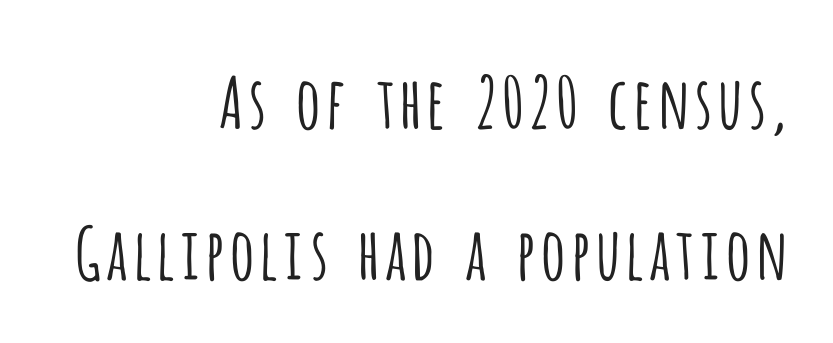
Loosely led — the rows are spread out. Stems and bowls with no extra thickness — not bold. Decoration check: the copy has no underline. The paragraph has a hard right edge and a soft left edge. Nothing sits at the stroke ends, so this counts as sans-serif. Every character sits straight up, as roman type does.
